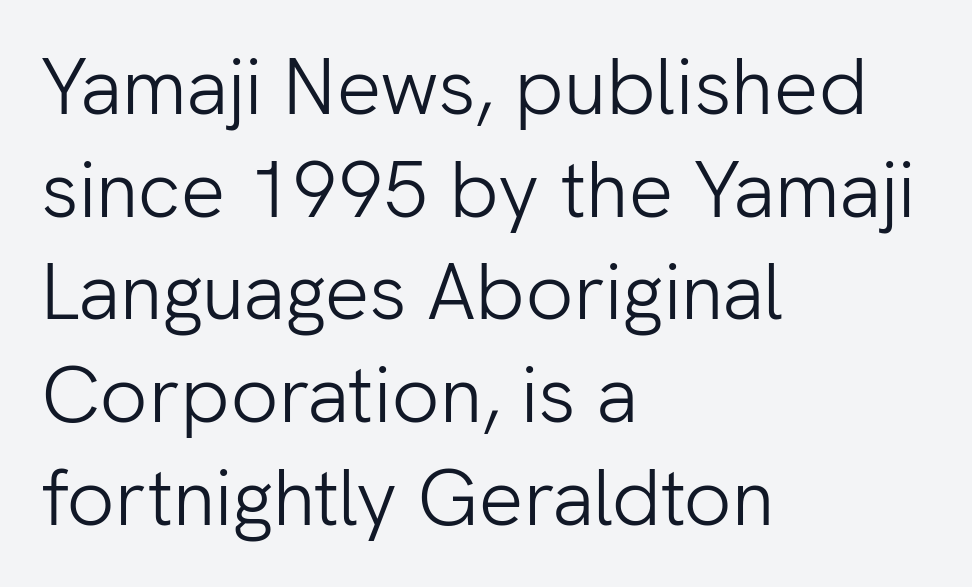
{"serif": "no", "italic": "no", "bold": "no", "weight": "light", "width": "normal", "stroke_contrast": "low", "x_height": "medium", "monospaced": "no", "underline": "no", "align": "left", "line_spacing": "normal", "line_spacing_ratio": 1.3, "letter_spacing": "normal", "letter_spacing_em": 0.0, "glyph_px": 79}
